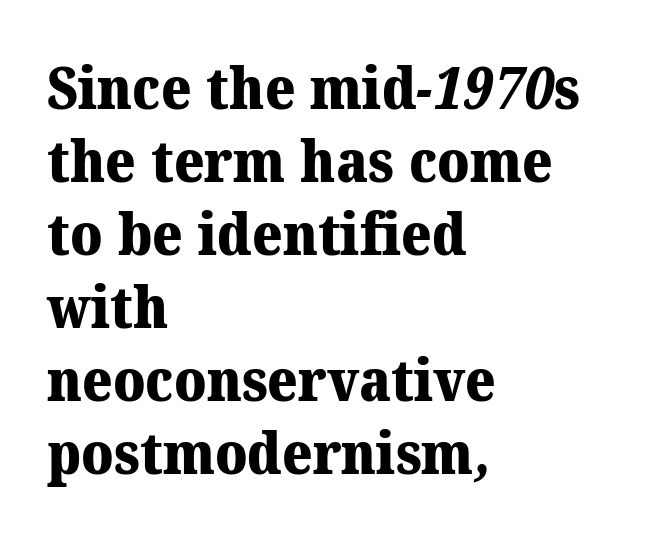
The image shows 58 px heavy serif type; set left-aligned, normal line spacing (1.26x), normal letter spacing, not underlined; medium stroke contrast and a medium x-height.
